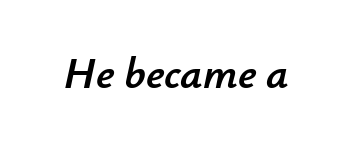
{"italic": "yes", "lean": "right", "slant_degrees": 12, "width": "normal", "stroke_contrast": "low", "x_height": "small", "monospaced": "no", "underline": "no", "letter_spacing": "normal", "letter_spacing_em": 0.0, "glyph_px": 44}
